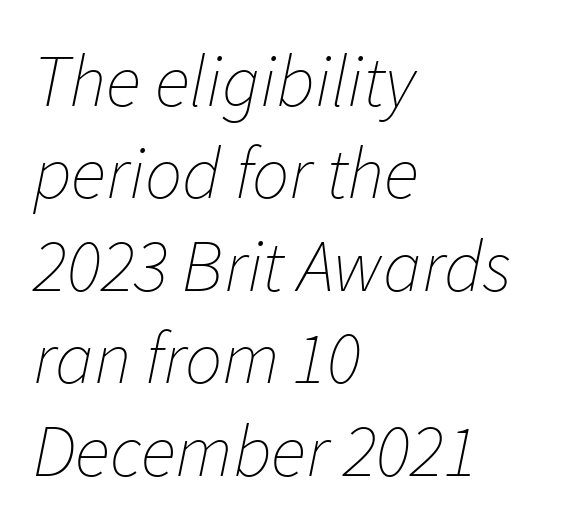
{"italic": "yes", "lean": "right", "slant_degrees": 11, "bold": "no", "weight": "thin", "width": "normal", "stroke_contrast": "low", "x_height": "medium", "monospaced": "no", "underline": "no", "align": "left", "line_spacing": "normal", "line_spacing_ratio": 1.25, "letter_spacing": "normal", "letter_spacing_em": 0.0, "glyph_px": 74}
